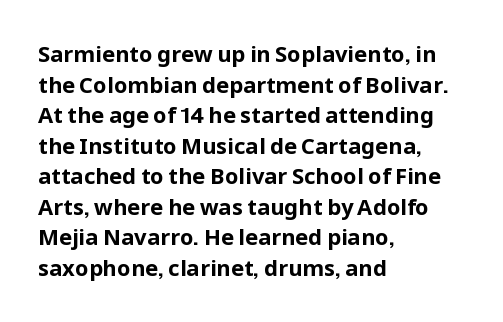
The image shows 22 px bold type, upright; set left-aligned, normal line spacing (1.39x), normal letter spacing, not underlined.
